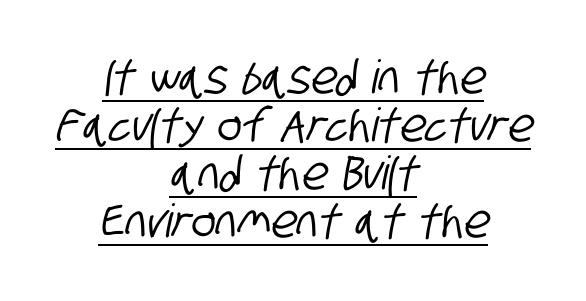
{"serif": "no", "width": "condensed", "stroke_contrast": "low", "x_height": "large", "monospaced": "no", "underline": "yes", "align": "center", "line_spacing": "tight", "line_spacing_ratio": 1.04, "letter_spacing": "normal", "letter_spacing_em": 0.0, "glyph_px": 46}
